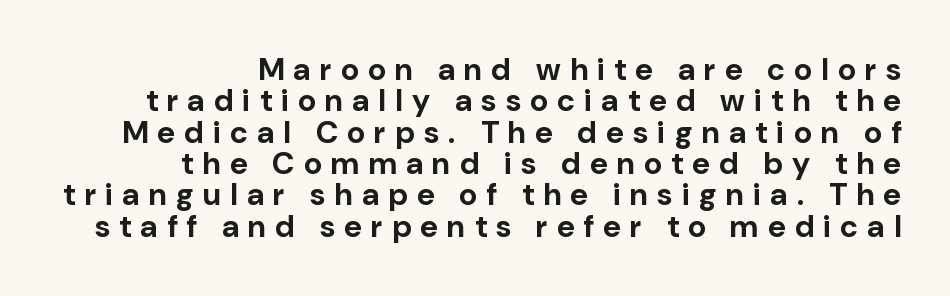
{"serif": "no", "italic": "no", "bold": "yes", "weight": "bold", "width": "normal", "stroke_contrast": "low", "x_height": "medium", "monospaced": "no", "underline": "no", "align": "right", "line_spacing": "tight", "line_spacing_ratio": 1.01, "letter_spacing": "wide", "letter_spacing_em": 0.3, "glyph_px": 31}
